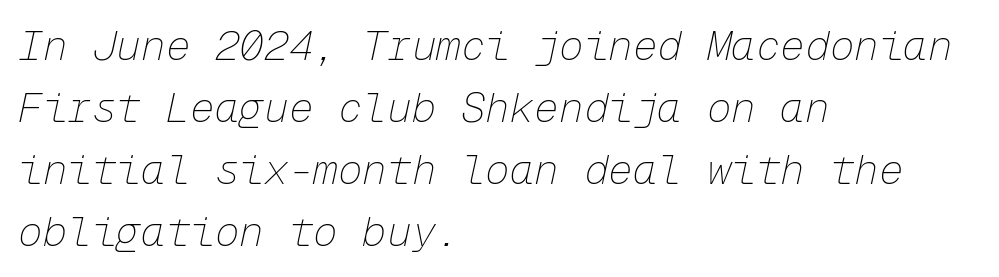
The image shows 41 px thin type, italic (leaning right), monospaced; set left-aligned, normal line spacing (1.51x), normal letter spacing, not underlined; low stroke contrast and a medium x-height.
